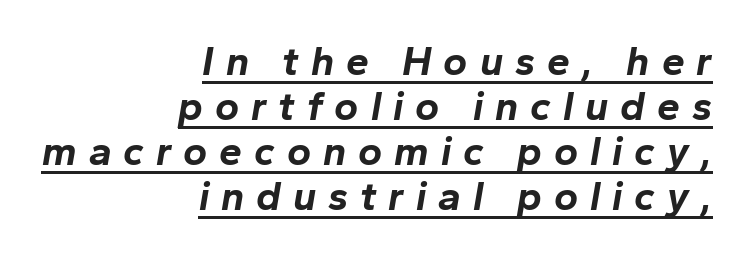
Q: Is the text bold? A: Yes.
Q: Is the text italic (slanted)? A: Yes, it leans right by about 10 degrees.
Q: Is the text underlined? A: Yes.
Q: How is the paragraph aligned? A: Right-aligned.
Q: Is the spacing between letters normal or unusually wide? A: Unusually wide.
Q: Is the spacing between lines tight, normal or loose? A: Tight.
Q: Width (condensed, normal, or wide)? A: Normal.
Q: Stroke contrast? A: Low.
Q: x-height? A: Medium.
Q: Monospaced? A: No.
